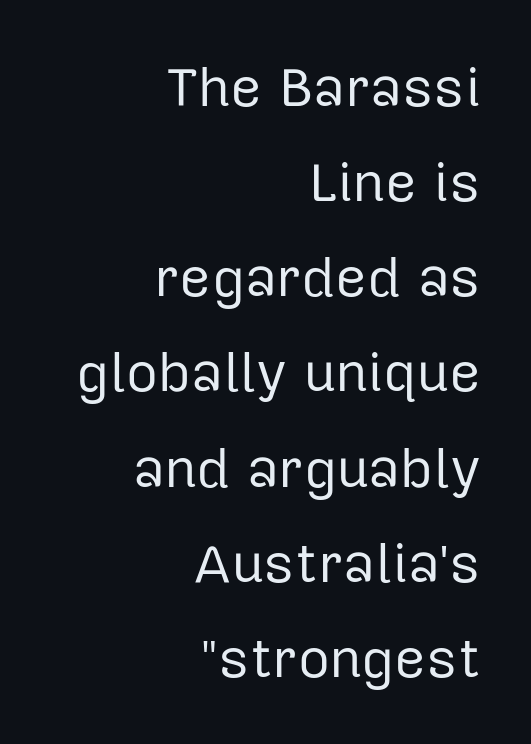
{"serif": "no", "italic": "no", "bold": "no", "weight": "regular", "width": "normal", "stroke_contrast": "low", "x_height": "medium", "monospaced": "no", "underline": "no", "align": "right", "line_spacing_ratio": 1.73, "letter_spacing": "normal", "letter_spacing_em": 0.0, "glyph_px": 55}
